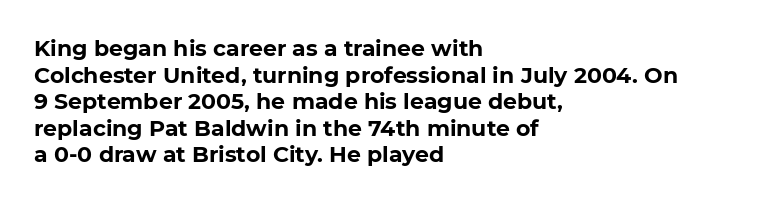
{"italic": "no", "bold": "yes", "underline": "no", "align": "left", "line_spacing_ratio": 1.21, "letter_spacing": "normal", "letter_spacing_em": 0.0, "glyph_px": 22}
